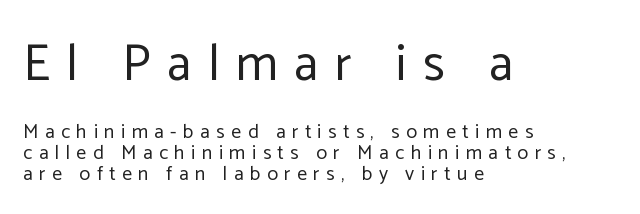
Leading: reduced. Letterform terminals end flat and unadorned throughout the passage. This sample has the flowing, uneven cadence of proportional lettering. Bold? No — there's no thickening of the strokes. The ragged edge is on the right, which tells us the setting is flush left.
